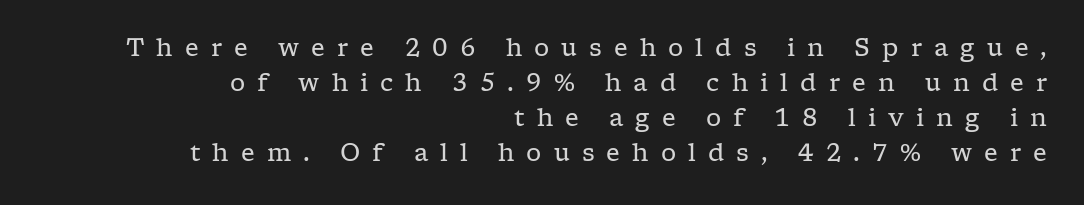
Q: Is the text bold? A: No.
Q: Is the text italic (slanted)? A: No, it is upright.
Q: Is the text underlined? A: No.
Q: How is the paragraph aligned? A: Right-aligned.
Q: Is the spacing between letters normal or unusually wide? A: Unusually wide.
Q: Is the spacing between lines tight, normal or loose? A: Normal.
